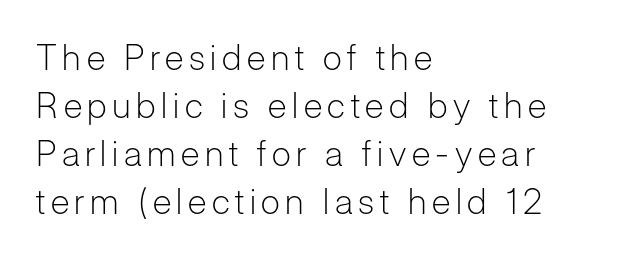
The image shows 35 px light sans-serif type, upright; set left-aligned, normal line spacing (1.37x), not underlined; low stroke contrast and a medium x-height.
